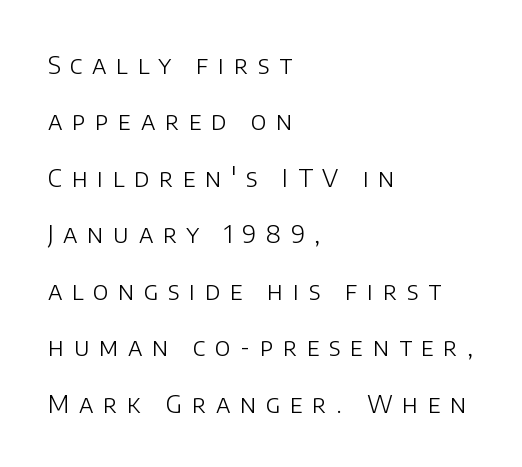
The image shows 25 px text type, upright; set left-aligned, loose line spacing (2.26x), unusually wide letter spacing (+0.38 em), not underlined.
